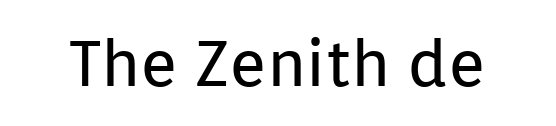
Q: Is the text bold? A: No.
Q: Is the text italic (slanted)? A: No, it is upright.
Q: Is the typeface a serif or a sans-serif typeface? A: Sans-serif.
Q: Is the text underlined? A: No.
Q: Is the spacing between letters normal or unusually wide? A: Normal.
Q: Width (condensed, normal, or wide)? A: Normal.
Q: Stroke contrast? A: Low.
Q: x-height? A: Medium.
Q: Monospaced? A: No.
